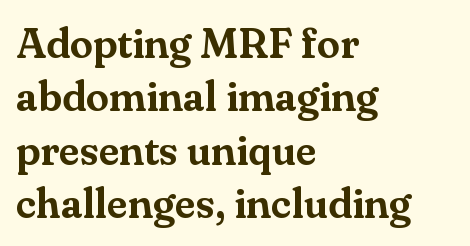
Q: Is the text italic (slanted)? A: No, it is upright.
Q: Is the typeface a serif or a sans-serif typeface? A: Serif.
Q: Is the text underlined? A: No.
Q: How is the paragraph aligned? A: Left-aligned.
Q: Is the spacing between letters normal or unusually wide? A: Normal.
Q: Is the spacing between lines tight, normal or loose? A: Normal.
Q: Width (condensed, normal, or wide)? A: Normal.
Q: Stroke contrast? A: Medium.
Q: x-height? A: Small.
Q: Monospaced? A: No.
